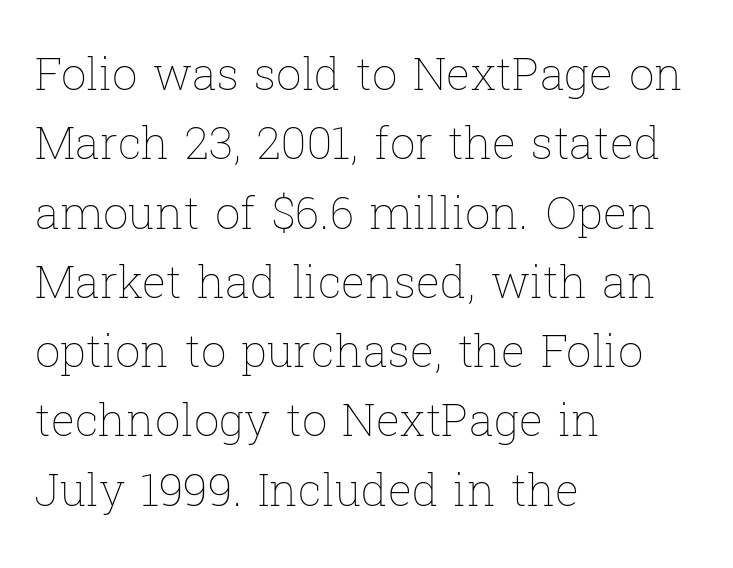
Leading: standard. The face used here is proportionally spaced, like ordinary book or web type. A classic flush-left, rag-right setting is used for this passage. Vertical strokes here are truly vertical. Type without underlining.
